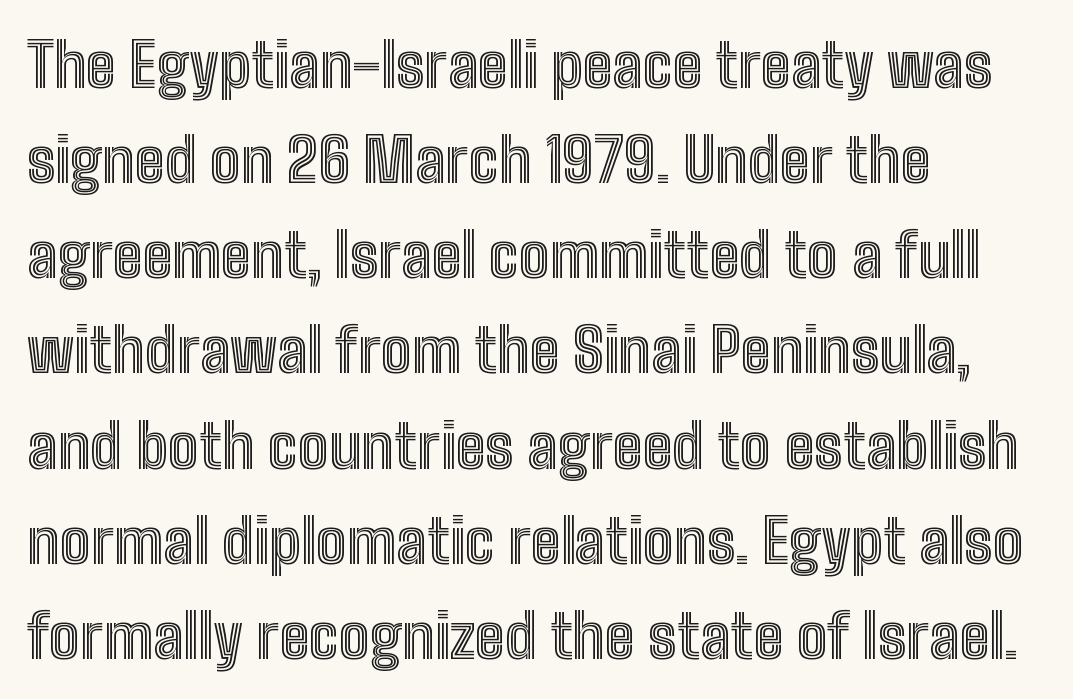
Q: Is the text italic (slanted)? A: No, it is upright.
Q: Is the text underlined? A: No.
Q: How is the paragraph aligned? A: Left-aligned.
Q: Is the spacing between letters normal or unusually wide? A: Normal.
Q: Is the spacing between lines tight, normal or loose? A: Normal.
Q: Width (condensed, normal, or wide)? A: Condensed.
Q: x-height? A: Medium.
Q: Monospaced? A: No.
